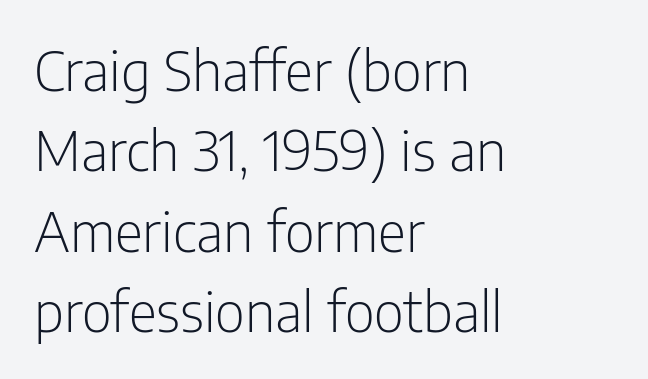
{"serif": "no", "italic": "no", "bold": "no", "weight": "light", "width": "condensed", "stroke_contrast": "low", "x_height": "medium", "monospaced": "no", "underline": "no", "align": "left", "line_spacing": "normal", "line_spacing_ratio": 1.46, "letter_spacing": "normal", "letter_spacing_em": 0.0, "glyph_px": 55}
